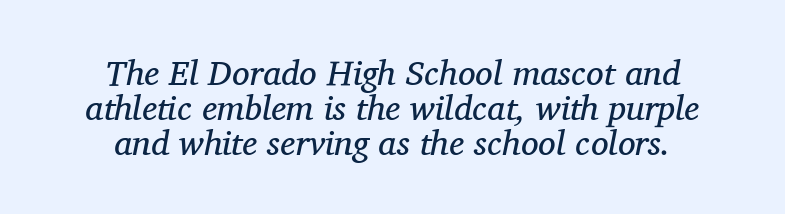
The space between consecutive lines is stingy. Tall strokes in this sample are angled rather than plumb. Letters have the restrained weight of plain body copy at most. Yep, those are serifs on the letters. Casual observation: everything's sitting right in the middle.
